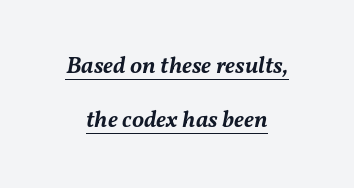
{"italic": "yes", "lean": "right", "slant_degrees": 11, "bold": "semi", "underline": "yes", "line_spacing": "loose", "line_spacing_ratio": 2.25, "letter_spacing": "normal", "letter_spacing_em": 0.0, "glyph_px": 24}
